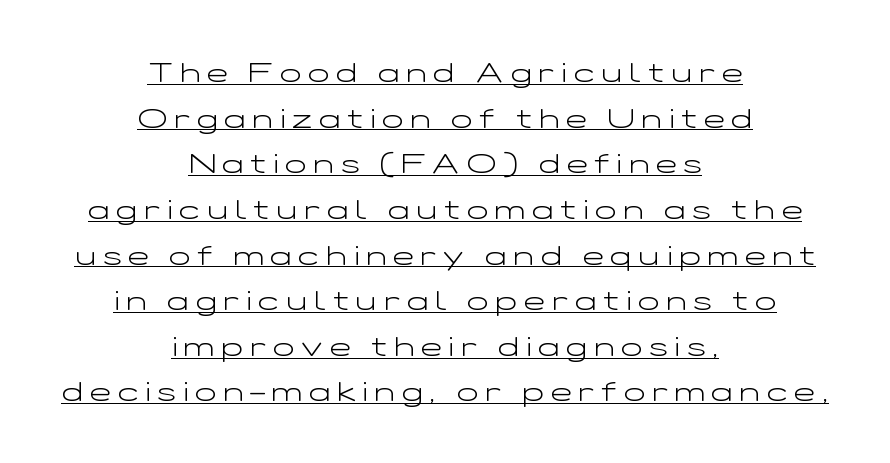
Q: Is the text bold? A: No.
Q: Is the text italic (slanted)? A: No, it is upright.
Q: Is the typeface a serif or a sans-serif typeface? A: Sans-serif.
Q: Is the text underlined? A: Yes.
Q: How is the paragraph aligned? A: Centered.
Q: Is the spacing between letters normal or unusually wide? A: Unusually wide.
Q: Is the spacing between lines tight, normal or loose? A: Normal.
Q: Width (condensed, normal, or wide)? A: Wide.
Q: Stroke contrast? A: Low.
Q: x-height? A: Medium.
Q: Monospaced? A: No.
